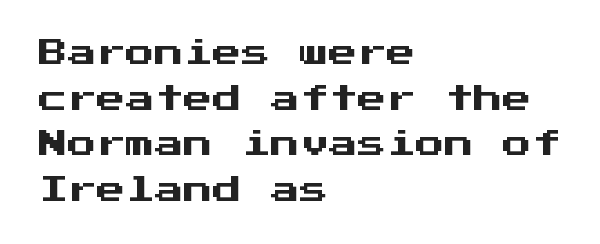
The type sits square on the baseline with zero lean. The glyphs are unaccompanied by any horizontal stroke below them. Every character here occupies the same horizontal width, giving the sample a typewriter-like rhythm. Regarding leading, the lines here are spaced in the standard way. Words appear dense and cohesive because spacing is normal.
